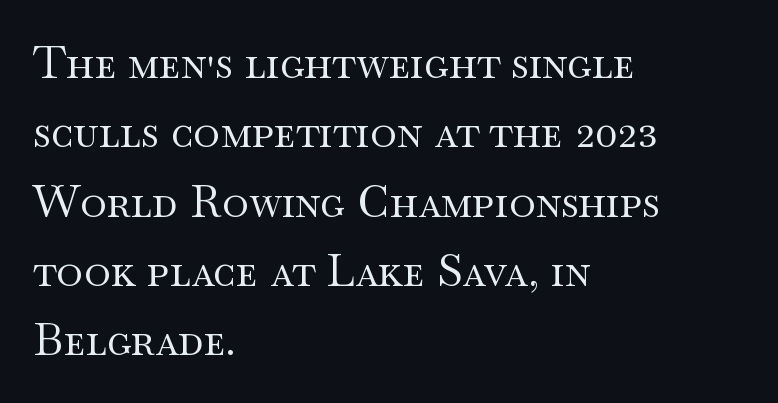
Small tapered or slab feet sit at the stroke ends, so this counts as serif. Left-aligned paragraph, ragged on the right. Lines of text with bare space underneath. A light-to-regular cut is what we see here. These lines sit exactly where default settings would place them. Quick note: not italic, upright.
